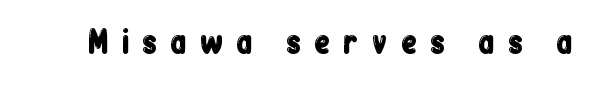
Q: Is the text italic (slanted)? A: No, it is upright.
Q: Is the typeface a serif or a sans-serif typeface? A: Sans-serif.
Q: Is the text underlined? A: No.
Q: Is the spacing between letters normal or unusually wide? A: Unusually wide.
Q: Width (condensed, normal, or wide)? A: Condensed.
Q: Stroke contrast? A: Low.
Q: x-height? A: Medium.
Q: Monospaced? A: No.
